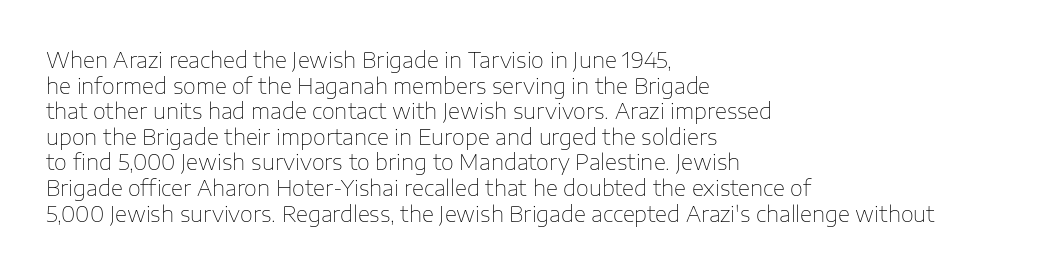
Does extra space separate the letters? No, they use regular spacing. The passage is arranged the way most books set body copy — flush left. The area under the type is left untouched. The face looks like a standard text weight, possibly lighter. Notice how the stems are strictly vertical — no italics here.
